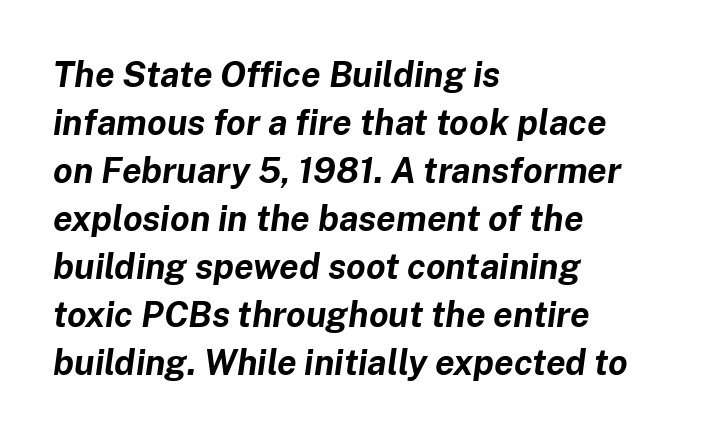
Q: Is the text bold? A: Yes.
Q: Is the text italic (slanted)? A: Yes, it leans right by about 8 degrees.
Q: Is the text underlined? A: No.
Q: How is the paragraph aligned? A: Left-aligned.
Q: Is the spacing between letters normal or unusually wide? A: Normal.
Q: Is the spacing between lines tight, normal or loose? A: Normal.
Q: Width (condensed, normal, or wide)? A: Normal.
Q: Stroke contrast? A: Low.
Q: x-height? A: Medium.
Q: Monospaced? A: No.
